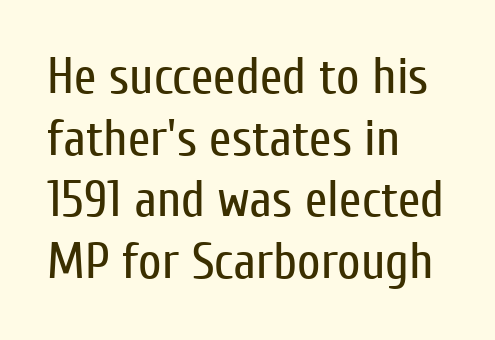
The face used here is proportionally spaced, like ordinary book or web type. Horizontally, the lines are justified to the leading edge only. The type family on display is of the sans-serif kind. Letter spacing: default. Nope, not italic — everything's standing straight.
